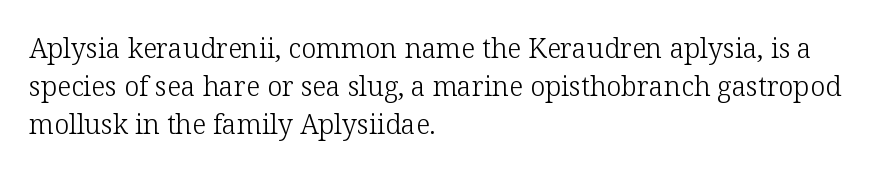
The designer left line spacing at the default. A classic flush-left, rag-right setting is used for this passage. The font sits on the lighter half of the weight spectrum, regular included. The letters stand straight up with perfectly vertical stems. No word sits above an underline.
